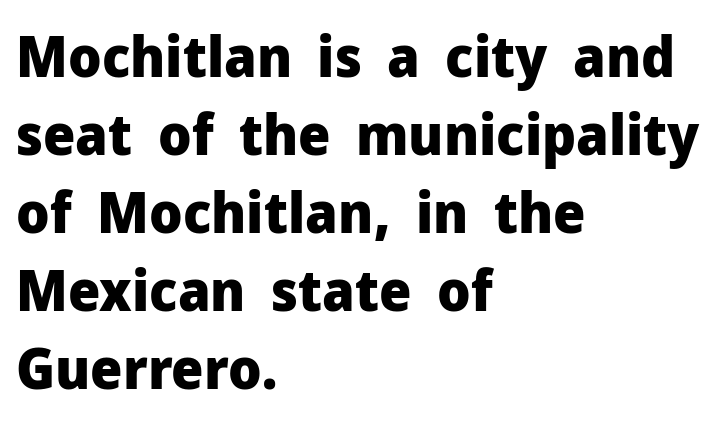
Q: Is the text bold? A: Yes.
Q: Is the text italic (slanted)? A: No, it is upright.
Q: Is the typeface a serif or a sans-serif typeface? A: Sans-serif.
Q: Is the text underlined? A: No.
Q: How is the paragraph aligned? A: Left-aligned.
Q: Is the spacing between letters normal or unusually wide? A: Normal.
Q: Is the spacing between lines tight, normal or loose? A: Normal.
Q: Width (condensed, normal, or wide)? A: Normal.
Q: Stroke contrast? A: Low.
Q: x-height? A: Medium.
Q: Monospaced? A: No.
